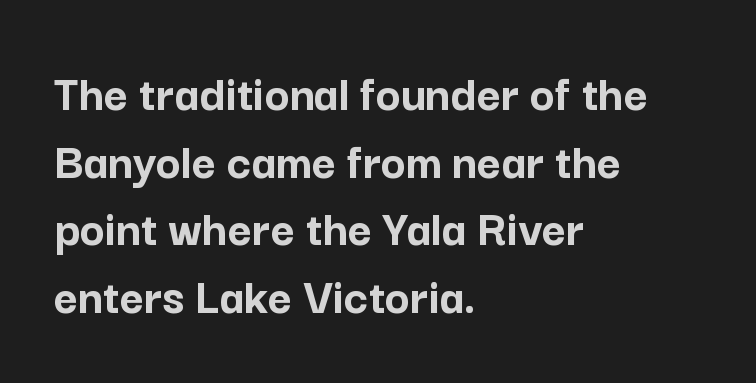
Q: Is the text bold? A: Yes.
Q: Is the text italic (slanted)? A: No, it is upright.
Q: Is the typeface a serif or a sans-serif typeface? A: Sans-serif.
Q: Is the text underlined? A: No.
Q: How is the paragraph aligned? A: Left-aligned.
Q: Is the spacing between letters normal or unusually wide? A: Normal.
Q: Is the spacing between lines tight, normal or loose? A: Normal.
Q: Width (condensed, normal, or wide)? A: Normal.
Q: Stroke contrast? A: Low.
Q: x-height? A: Medium.
Q: Monospaced? A: No.
